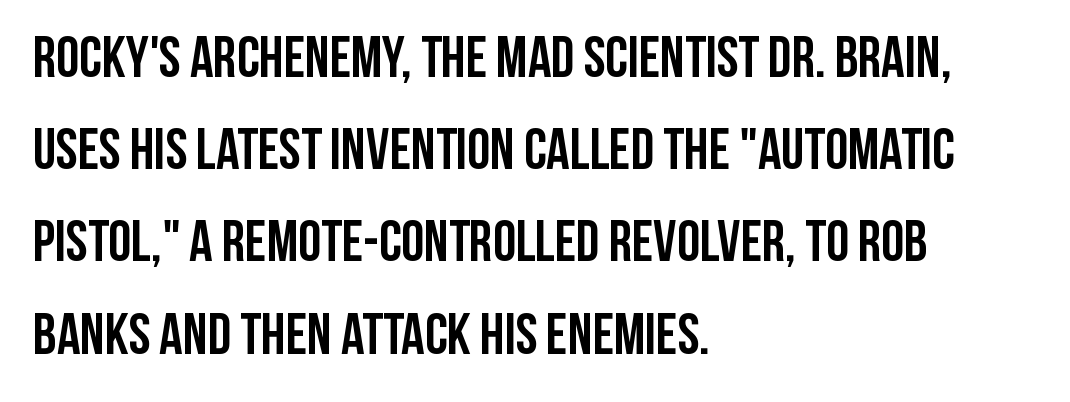
The image shows 58 px semibold, condensed sans-serif type, upright; set left-aligned, normal line spacing (1.59x), normal letter spacing, not underlined; low stroke contrast and a large x-height.
